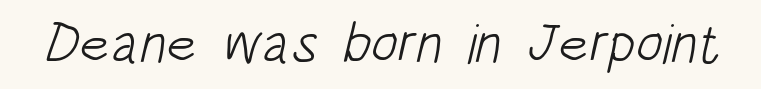
The image shows 56 px light, condensed sans-serif type; set normal letter spacing, not underlined; low stroke contrast and a large x-height.
